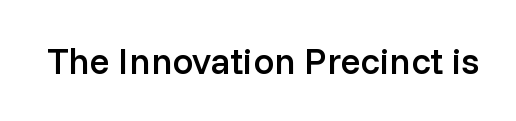
{"serif": "no", "italic": "no", "bold": "semi", "weight": "semibold", "width": "normal", "stroke_contrast": "low", "x_height": "medium", "monospaced": "no", "underline": "no", "letter_spacing": "normal", "letter_spacing_em": 0.0, "glyph_px": 37}
